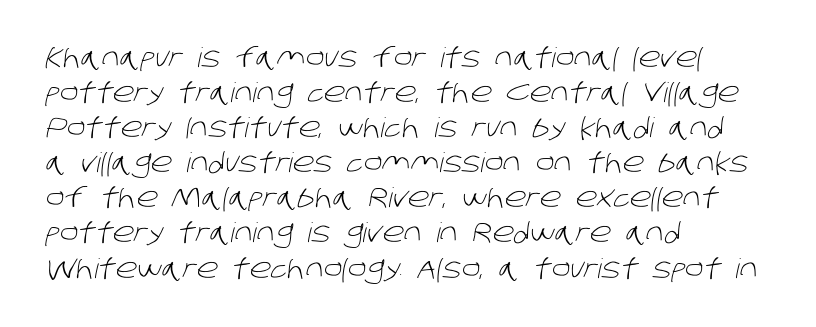
The image shows 27 px text type; set left-aligned, normal line spacing (1.3x), normal letter spacing, not underlined.
